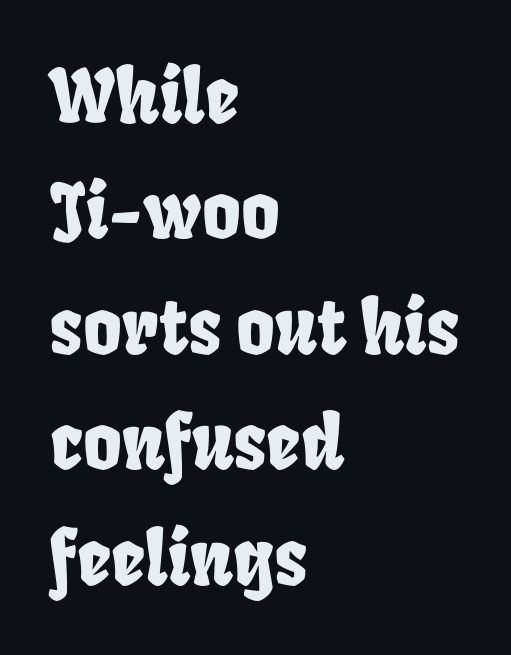
{"width": "condensed", "stroke_contrast": "low", "x_height": "large", "monospaced": "no", "underline": "no", "align": "left", "line_spacing": "normal", "line_spacing_ratio": 1.56, "letter_spacing": "normal", "letter_spacing_em": 0.0, "glyph_px": 74}
